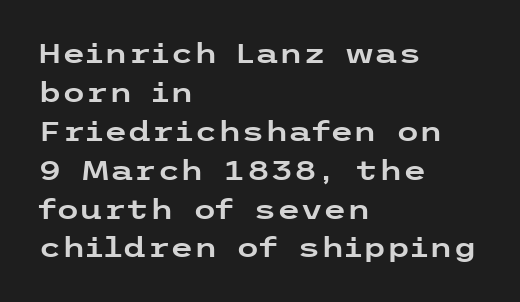
{"italic": "no", "underline": "no", "align": "left", "line_spacing": "normal", "line_spacing_ratio": 1.44, "letter_spacing": "normal", "letter_spacing_em": 0.0, "glyph_px": 27}
